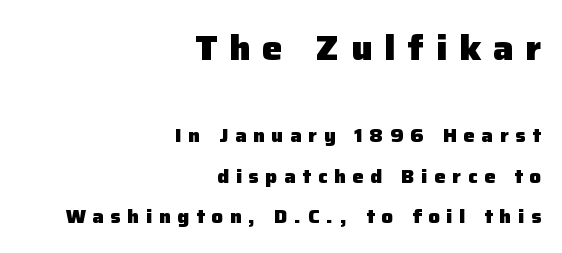
{"serif": "no", "italic": "no", "bold": "yes", "weight": "heavy", "width": "normal", "stroke_contrast": "low", "x_height": "medium", "monospaced": "no", "underline": "no", "align": "right", "line_spacing": "loose", "line_spacing_ratio": 2.12, "letter_spacing": "wide", "letter_spacing_em": 0.35, "larger_block": "first", "size_ratio": 1.79, "glyph_px": 34}
